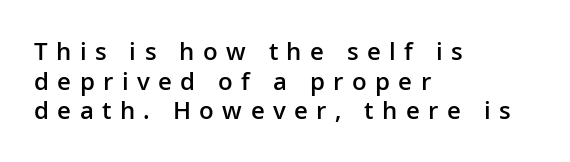
The image shows 24 px text type, upright; set left-aligned, line spacing 1.23x, unusually wide letter spacing (+0.35 em), not underlined.
